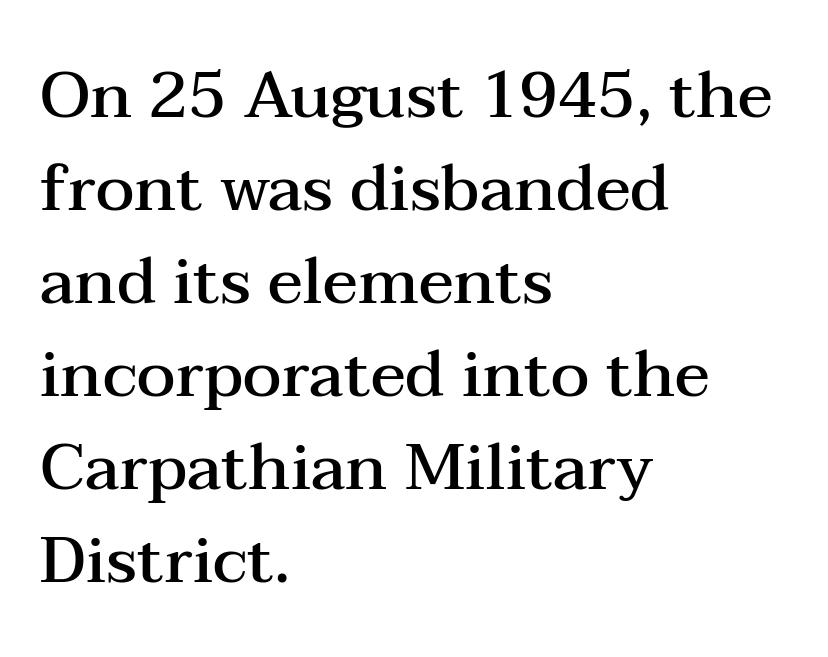
{"serif": "yes", "italic": "no", "bold": "semi", "weight": "semibold", "width": "wide", "stroke_contrast": "medium", "x_height": "medium", "monospaced": "no", "underline": "no", "align": "left", "line_spacing": "normal", "line_spacing_ratio": 1.43, "letter_spacing": "normal", "letter_spacing_em": 0.0, "glyph_px": 65}
